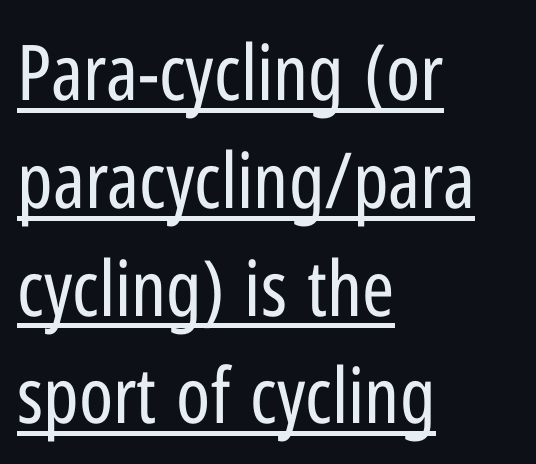
{"serif": "no", "italic": "no", "bold": "no", "weight": "regular", "width": "condensed", "stroke_contrast": "low", "x_height": "medium", "monospaced": "no", "underline": "yes", "align": "left", "line_spacing": "normal", "line_spacing_ratio": 1.4, "letter_spacing": "normal", "letter_spacing_em": 0.0, "glyph_px": 77}
